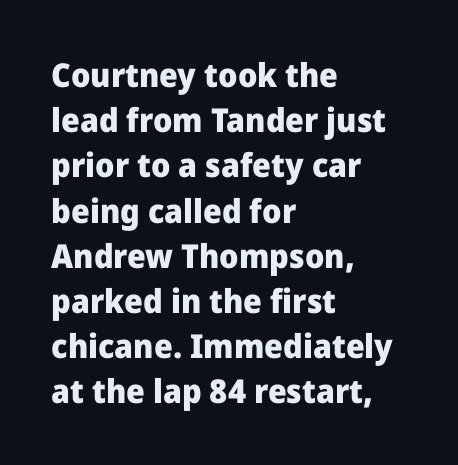
{"serif": "no", "italic": "no", "bold": "yes", "weight": "heavy", "width": "normal", "stroke_contrast": "low", "x_height": "medium", "monospaced": "no", "underline": "no", "align": "left", "line_spacing": "normal", "line_spacing_ratio": 1.37, "letter_spacing": "normal", "letter_spacing_em": 0.0, "glyph_px": 33}
